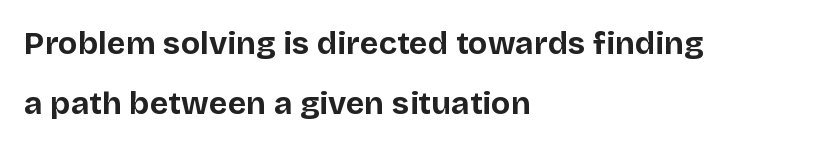
Here the designer chose a conventional face with non-uniform glyph widths. Strokes here are thick enough to call this a true bold. The designer went with a sans here, leaving each stem footless. Is the block centered? No — it sits flush against the left margin. This rendering features lettering with no underline.
